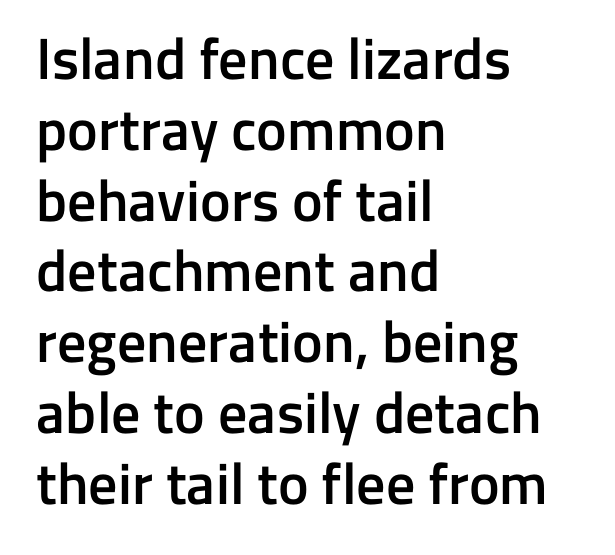
The image shows 58 px semibold sans-serif type, upright; set left-aligned, line spacing 1.22x, normal letter spacing, not underlined; low stroke contrast and a medium x-height.
